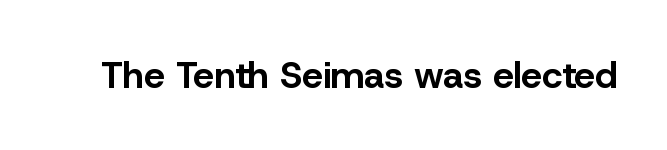
A typesetter would call this zero additional tracking. The zone under the glyphs is completely vacant. The designer went with a sans here, leaving each stem footless. Here the designer chose a conventional face with non-uniform glyph widths. Do the letters lean? They stand straight.
